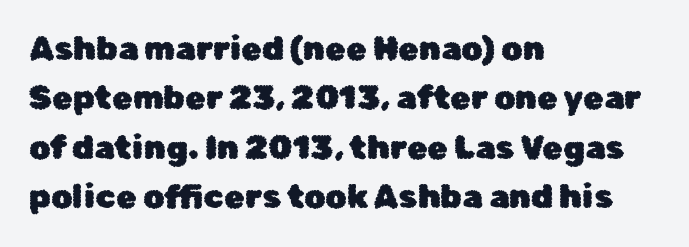
Q: Is the text italic (slanted)? A: No, it is upright.
Q: Is the typeface a serif or a sans-serif typeface? A: Sans-serif.
Q: Is the text underlined? A: No.
Q: How is the paragraph aligned? A: Left-aligned.
Q: Is the spacing between letters normal or unusually wide? A: Normal.
Q: Is the spacing between lines tight, normal or loose? A: Normal.
Q: Width (condensed, normal, or wide)? A: Normal.
Q: Stroke contrast? A: Low.
Q: x-height? A: Medium.
Q: Monospaced? A: No.
